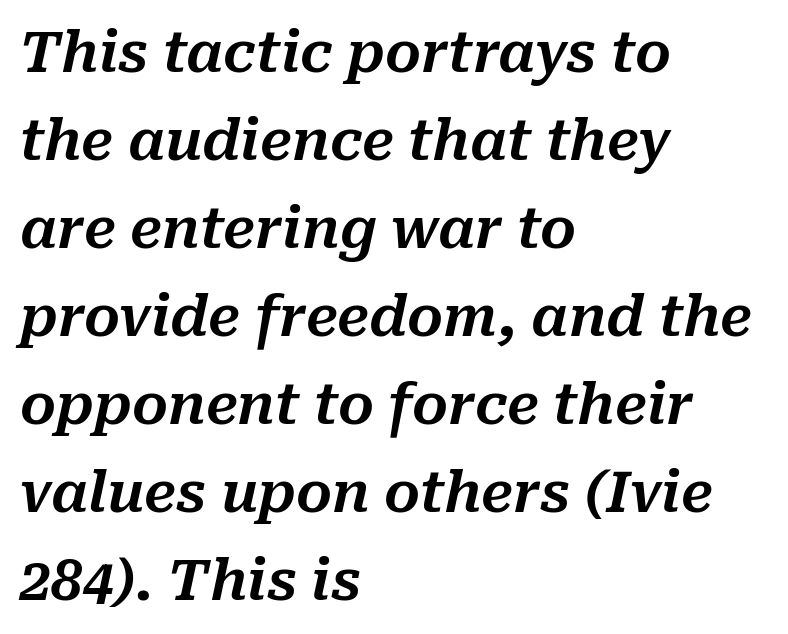
This sample uses plain, unmodified letter spacing. Quick note: underline off. An italicized treatment has been applied to the whole sample. Is the block centered? No — it sits flush against the left margin.
